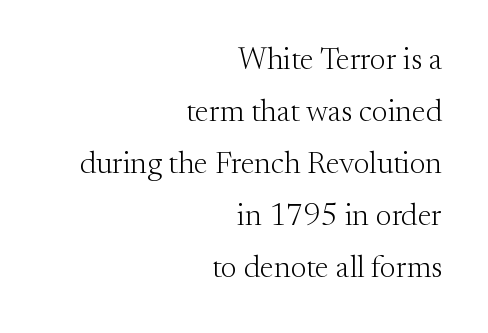
Q: Is the text bold? A: No.
Q: Is the text italic (slanted)? A: No, it is upright.
Q: Is the typeface a serif or a sans-serif typeface? A: Serif.
Q: Is the text underlined? A: No.
Q: How is the paragraph aligned? A: Right-aligned.
Q: Is the spacing between letters normal or unusually wide? A: Normal.
Q: Is the spacing between lines tight, normal or loose? A: Normal.
Q: Width (condensed, normal, or wide)? A: Normal.
Q: Stroke contrast? A: Medium.
Q: x-height? A: Small.
Q: Monospaced? A: No.
